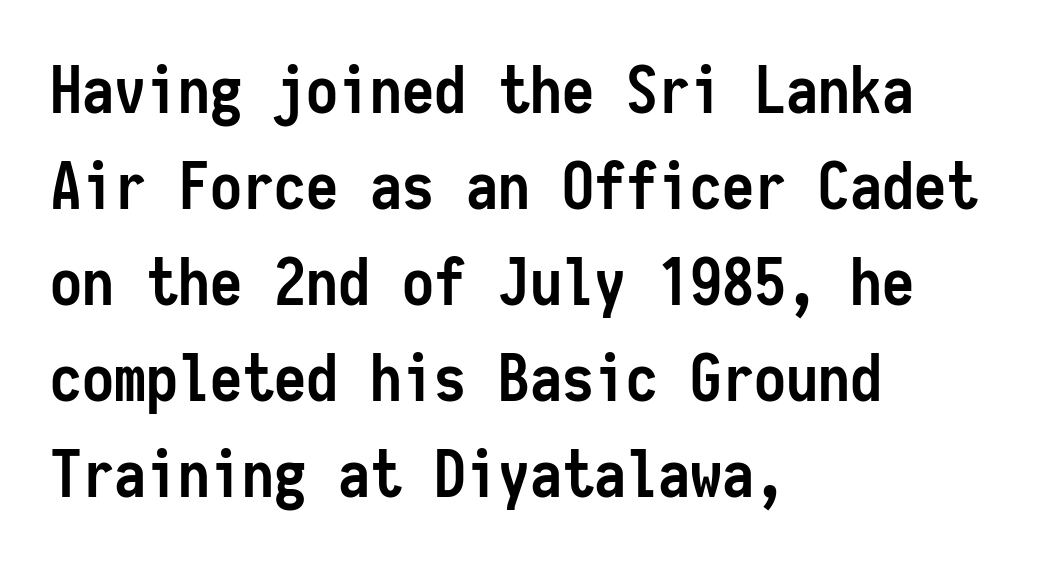
The baseline area is clear. In terms of weight, the rendering is a true, heavy bold. A typesetter would call this monospace, since all characters share one set width. Leftover space on each line is placed entirely after the last word. There is no visible air inserted between adjacent glyphs. Are there feet on the stems? There aren't — it's a sans.
